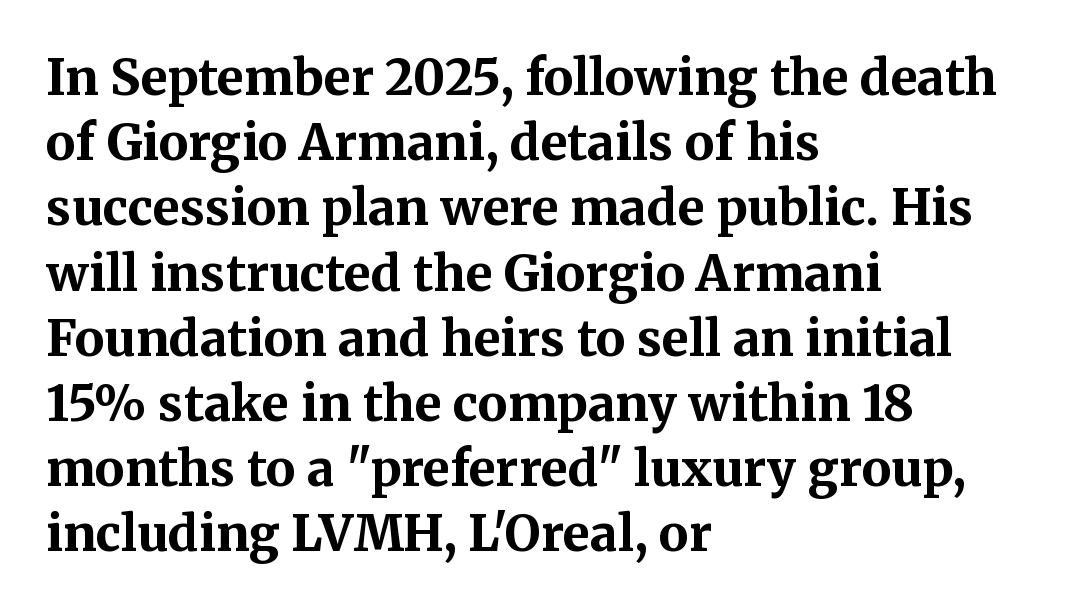
Is there any slant? The stems are plumb. The type family on display is of the serif kind. Interline gaps are of average width in this sample. Each glyph is drawn with heavy, bold strokes. Standard letterfit; no display-style spreading of the glyphs. Think of a printed novel: that variable character pitch is what you see here.
